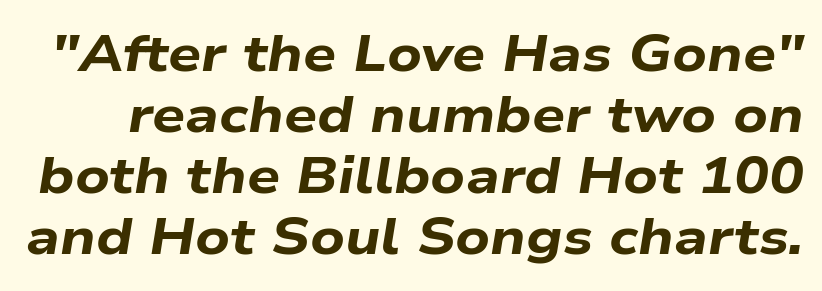
Does extra space separate the letters? No, they use regular spacing. Anything drawn beneath the words? Only blank space. Style check: oblique. I'd describe the lettering as bold — thick and assertive. The letters advance in unequal steps, a hallmark of proportional type.
